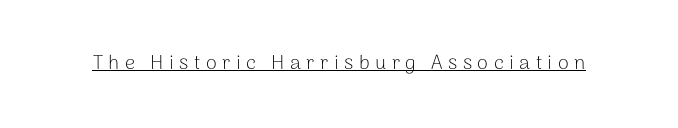
Heaviness? Minimal to ordinary, like unemphasized prose. Every stem runs plumb, perpendicular to the baseline. You can see a thin bar hugging the bottom of the glyphs. Inter-character spacing is expanded well beyond the font's built-in metrics.
